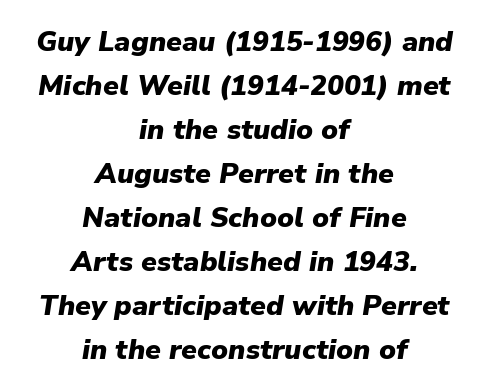
The image shows 28 px heavy type, italic (leaning right); set centered, normal line spacing (1.57x), normal letter spacing, not underlined; low stroke contrast and a medium x-height.
